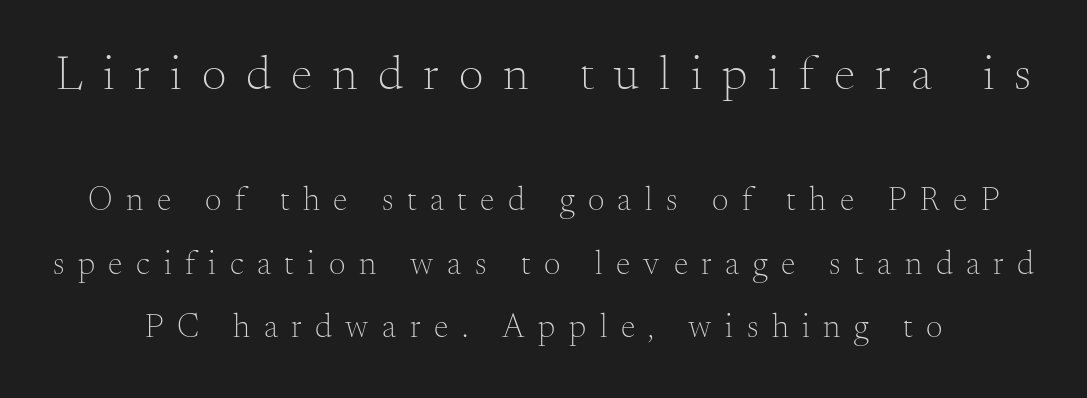
{"serif": "yes", "italic": "no", "bold": "no", "weight": "light", "width": "normal", "stroke_contrast": "medium", "x_height": "small", "monospaced": "no", "underline": "no", "line_spacing": "loose", "line_spacing_ratio": 1.92, "letter_spacing": "wide", "letter_spacing_em": 0.41, "larger_block": "first", "size_ratio": 1.48, "glyph_px": 49}
